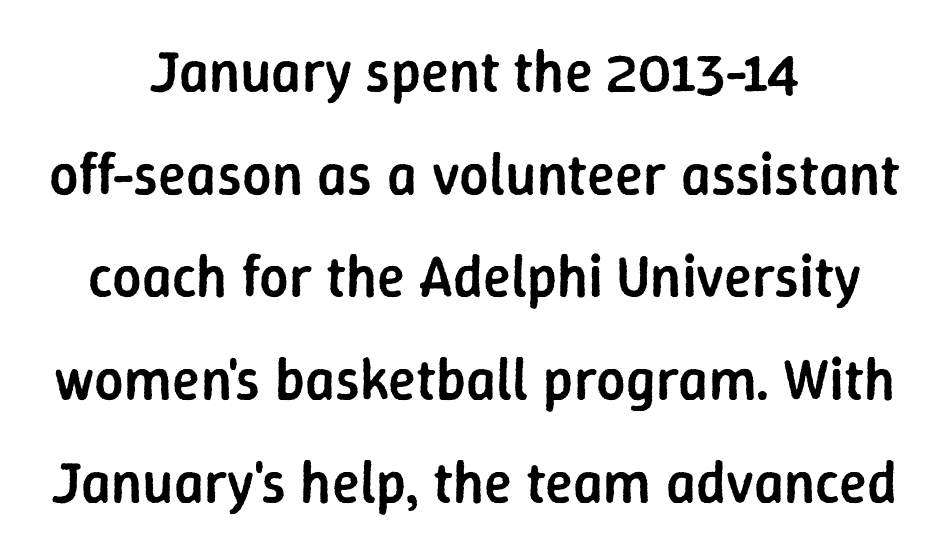
The image shows 58 px semibold sans-serif type, upright; set centered, line spacing 1.77x, normal letter spacing, not underlined; low stroke contrast and a medium x-height.
